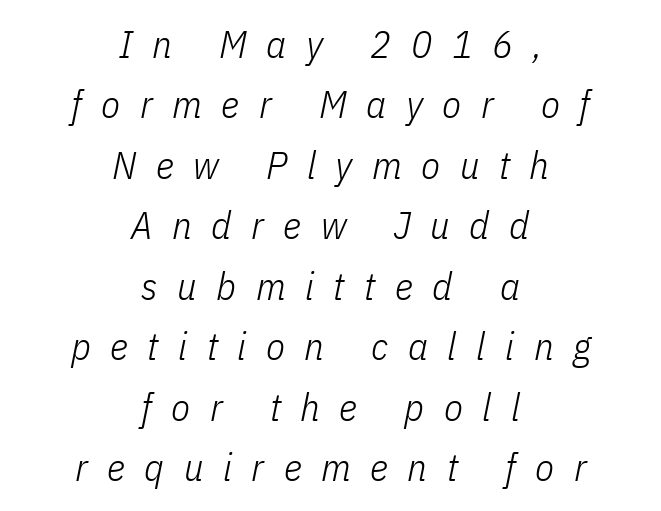
The image shows 39 px light, condensed type, italic (leaning right); set centered, normal line spacing (1.55x), unusually wide letter spacing (+0.5 em), not underlined; low stroke contrast and a medium x-height.
